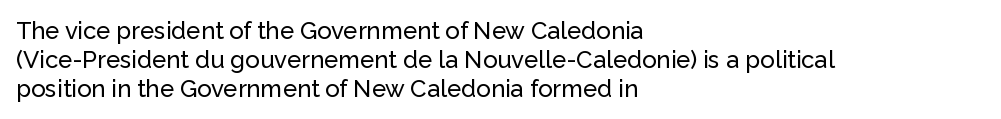
Q: Is the text italic (slanted)? A: No, it is upright.
Q: Is the text underlined? A: No.
Q: How is the paragraph aligned? A: Left-aligned.
Q: Is the spacing between letters normal or unusually wide? A: Normal.
